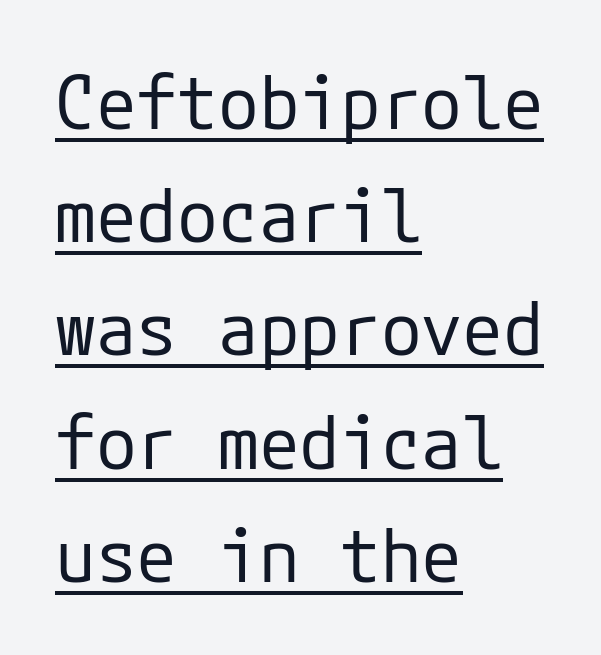
{"serif": "no", "italic": "no", "bold": "no", "weight": "regular", "width": "normal", "stroke_contrast": "low", "x_height": "medium", "underline": "yes", "align": "left", "line_spacing": "normal", "line_spacing_ratio": 1.53, "letter_spacing": "normal", "letter_spacing_em": 0.0, "glyph_px": 74}
